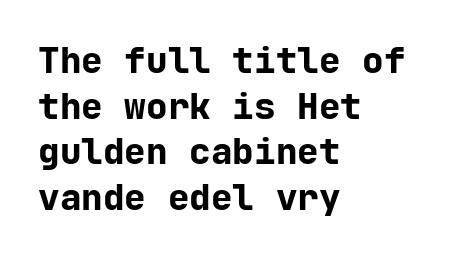
The image shows 36 px bold sans-serif type, upright, monospaced; set left-aligned, normal line spacing (1.27x), normal letter spacing, not underlined; low stroke contrast and a medium x-height.
